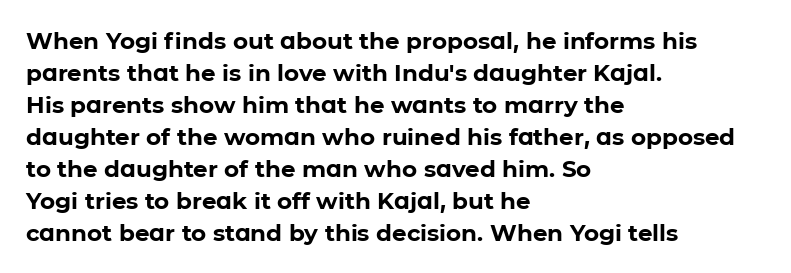
Q: Is the text bold? A: Yes.
Q: Is the text italic (slanted)? A: No, it is upright.
Q: Is the text underlined? A: No.
Q: How is the paragraph aligned? A: Left-aligned.
Q: Is the spacing between letters normal or unusually wide? A: Normal.
Q: Is the spacing between lines tight, normal or loose? A: Normal.
